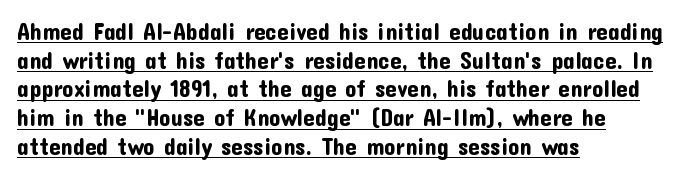
Q: Is the text italic (slanted)? A: No, it is upright.
Q: Is the text underlined? A: Yes.
Q: How is the paragraph aligned? A: Left-aligned.
Q: Is the spacing between letters normal or unusually wide? A: Normal.
Q: Is the spacing between lines tight, normal or loose? A: Normal.
